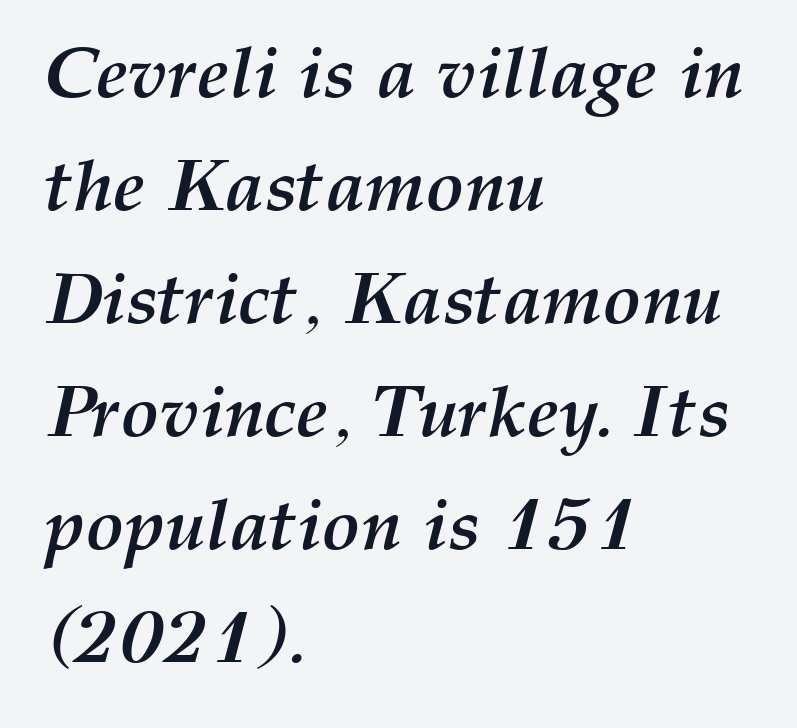
{"italic": "yes", "lean": "right", "slant_degrees": 12, "bold": "yes", "weight": "semibold", "width": "normal", "stroke_contrast": "medium", "x_height": "medium", "monospaced": "no", "underline": "no", "align": "left", "line_spacing": "normal", "line_spacing_ratio": 1.57, "letter_spacing": "normal", "letter_spacing_em": 0.0, "glyph_px": 72}
